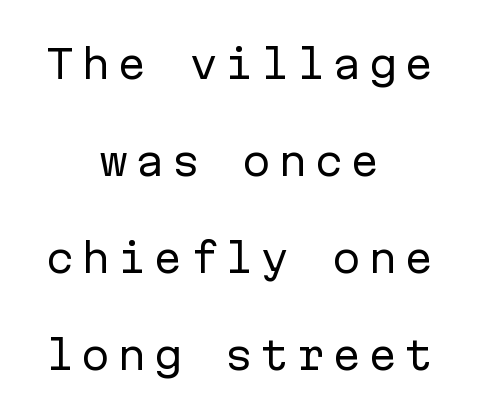
Vertical stems look standard width or narrower in stroke. Every character here occupies the same horizontal width, giving the sample a typewriter-like rhythm. The type family on display is of the sans-serif kind. The line-height multiplier appears high, well above default.
